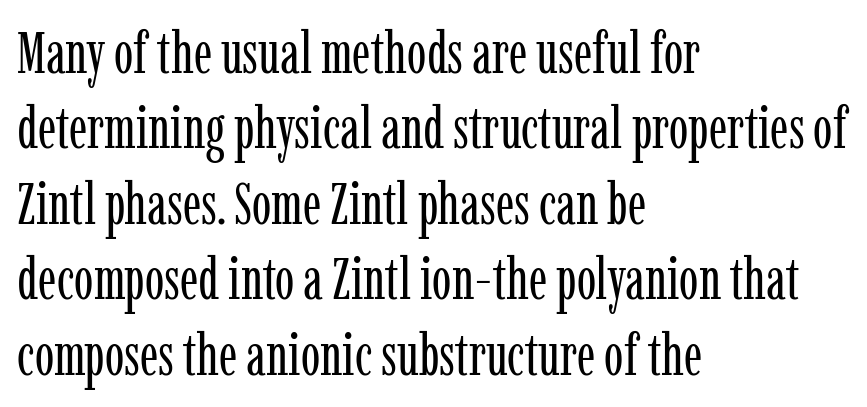
Q: Is the text bold? A: No.
Q: Is the text italic (slanted)? A: No, it is upright.
Q: Is the typeface a serif or a sans-serif typeface? A: Serif.
Q: Is the text underlined? A: No.
Q: How is the paragraph aligned? A: Left-aligned.
Q: Is the spacing between letters normal or unusually wide? A: Normal.
Q: Is the spacing between lines tight, normal or loose? A: Normal.
Q: Width (condensed, normal, or wide)? A: Condensed.
Q: Stroke contrast? A: Low.
Q: x-height? A: Medium.
Q: Monospaced? A: No.
